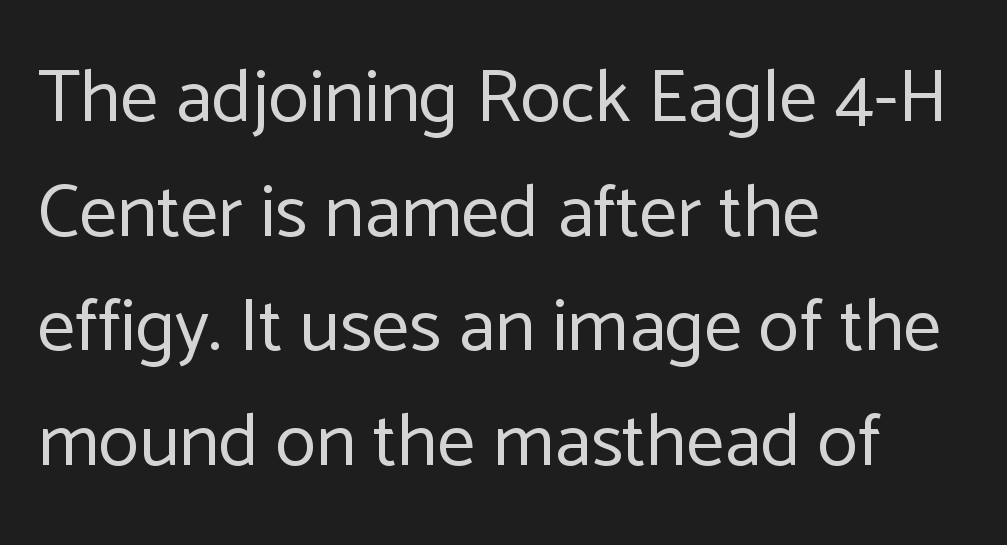
Q: Is the text bold? A: No.
Q: Is the text italic (slanted)? A: No, it is upright.
Q: Is the typeface a serif or a sans-serif typeface? A: Sans-serif.
Q: Is the text underlined? A: No.
Q: How is the paragraph aligned? A: Left-aligned.
Q: Is the spacing between letters normal or unusually wide? A: Normal.
Q: Is the spacing between lines tight, normal or loose? A: Normal.
Q: Width (condensed, normal, or wide)? A: Normal.
Q: Stroke contrast? A: Low.
Q: x-height? A: Medium.
Q: Monospaced? A: No.
